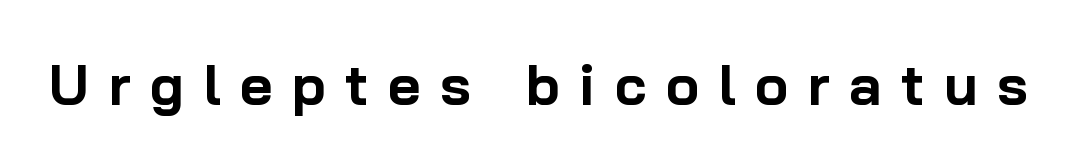
The rendering shows plain stroke endings on the letterforms — a sans-serif design. What weight is shown? A full bold with thick strokes. Loose tracking; the words dissolve into strings of separated letters. Has an underline been added? It has not. Is this a fixed-width face? No — the glyphs have proportional, varying widths. The letters stand straight up with perfectly vertical stems.
